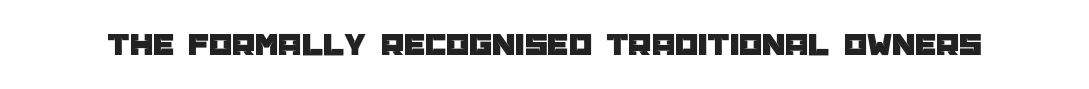
The image shows 33 px sans-serif type, upright; set normal letter spacing, not underlined; low stroke contrast and a large x-height.
